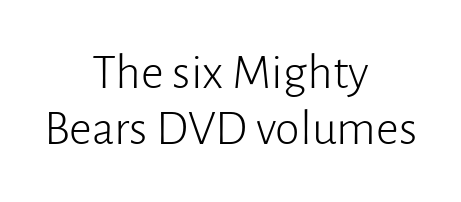
Q: Is the text bold? A: No.
Q: Is the text italic (slanted)? A: No, it is upright.
Q: Is the typeface a serif or a sans-serif typeface? A: Sans-serif.
Q: Is the text underlined? A: No.
Q: How is the paragraph aligned? A: Centered.
Q: Is the spacing between letters normal or unusually wide? A: Normal.
Q: Is the spacing between lines tight, normal or loose? A: Tight.
Q: Width (condensed, normal, or wide)? A: Normal.
Q: Stroke contrast? A: Low.
Q: x-height? A: Medium.
Q: Monospaced? A: No.
